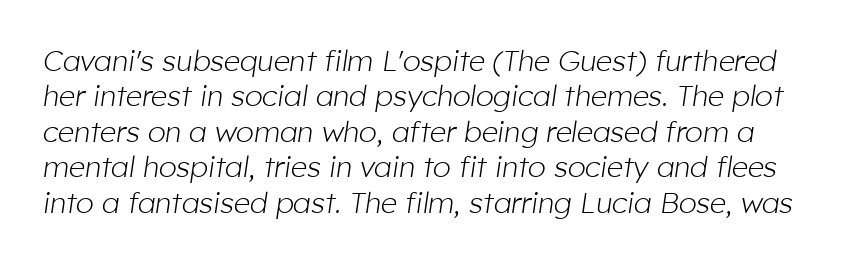
Q: Is the text bold? A: No.
Q: Is the text italic (slanted)? A: Yes, it leans right by about 8 degrees.
Q: Is the text underlined? A: No.
Q: Is the spacing between letters normal or unusually wide? A: Normal.
Q: Width (condensed, normal, or wide)? A: Normal.
Q: Stroke contrast? A: Low.
Q: x-height? A: Medium.
Q: Monospaced? A: No.
